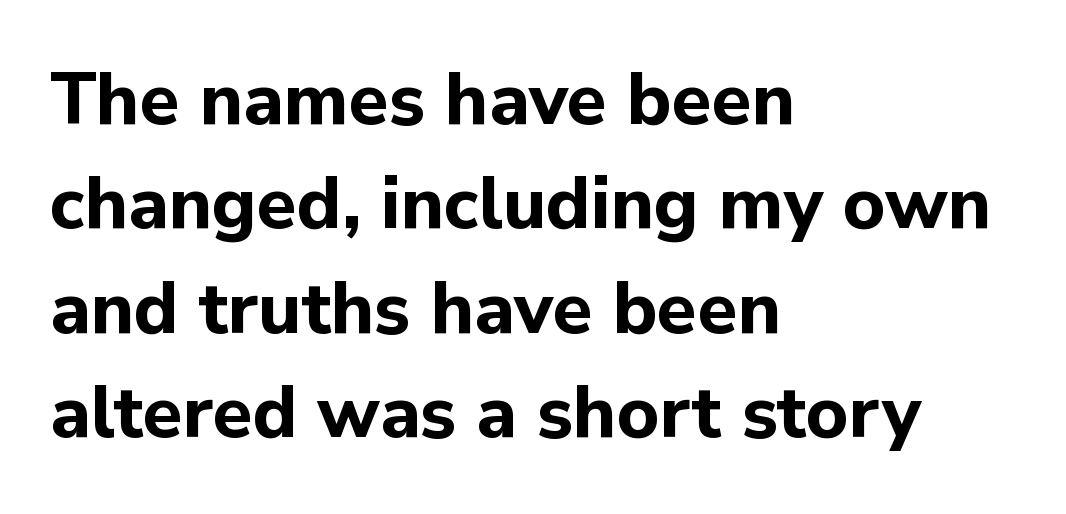
Upright lettering throughout. The passage shown is typed in a proportional face where columns would drift. Stroke thickness is high; the sample reads as a true bold. Between one letter and the next there's only the usual sliver of space. The space between consecutive lines is moderate.
